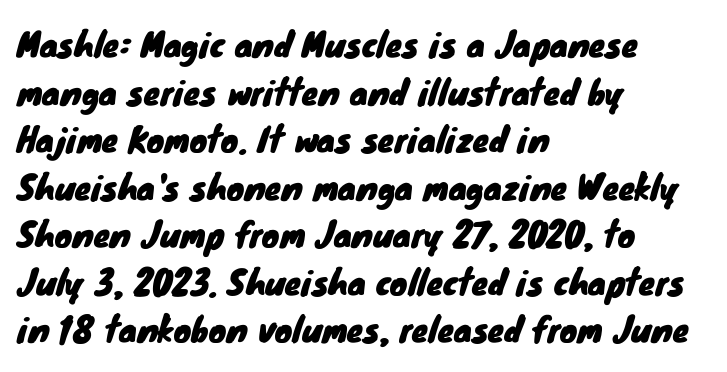
{"serif": "no", "width": "normal", "stroke_contrast": "low", "x_height": "small", "monospaced": "no", "underline": "no", "align": "left", "line_spacing": "normal", "line_spacing_ratio": 1.44, "letter_spacing": "normal", "letter_spacing_em": 0.0, "glyph_px": 33}
